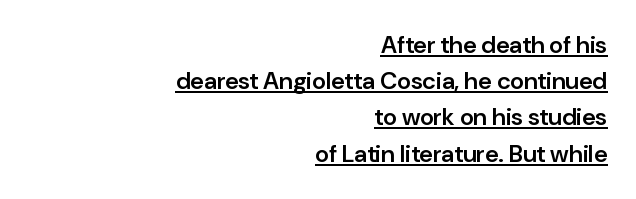
Q: Is the text bold? A: Semi-bold.
Q: Is the text italic (slanted)? A: No, it is upright.
Q: Is the text underlined? A: Yes.
Q: How is the paragraph aligned? A: Right-aligned.
Q: Is the spacing between letters normal or unusually wide? A: Normal.
Q: Is the spacing between lines tight, normal or loose? A: Normal.
